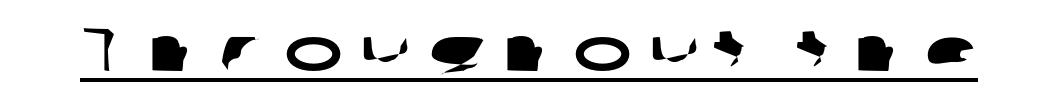
Is this a sans? Yes — the strokes have no serifs. Looks like regular typesetting: each glyph gets only the width it needs. Compared with undecorated copy, this sample adds a rule below the words. The letterforms stand isolated, each surrounded by extra space.
